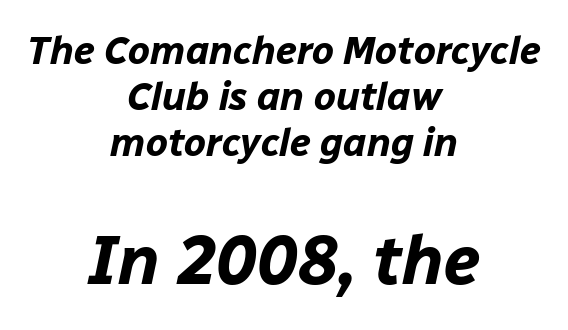
{"italic": "yes", "lean": "right", "slant_degrees": 12, "bold": "yes", "weight": "bold", "width": "normal", "stroke_contrast": "low", "x_height": "medium", "monospaced": "no", "underline": "no", "align": "center", "line_spacing_ratio": 1.18, "letter_spacing": "normal", "letter_spacing_em": 0.0, "larger_block": "second", "size_ratio": 1.74, "glyph_px": 68}
